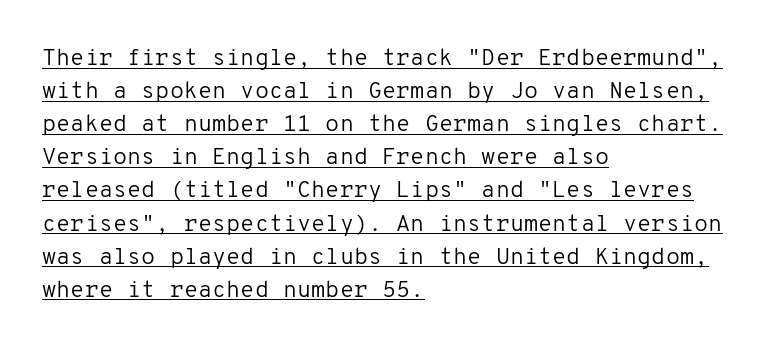
{"italic": "no", "bold": "no", "underline": "yes", "align": "left", "line_spacing": "normal", "line_spacing_ratio": 1.44, "letter_spacing": "normal", "letter_spacing_em": 0.0, "glyph_px": 23}
